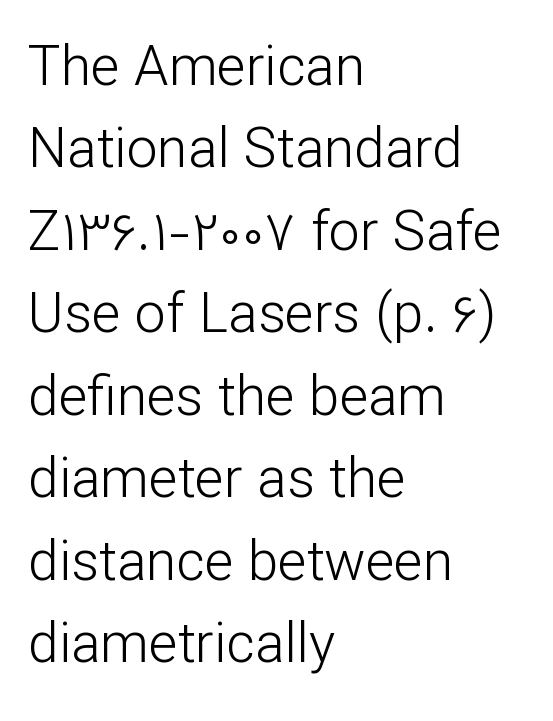
The image shows 55 px light sans-serif type, upright; set left-aligned, normal line spacing (1.5x), normal letter spacing, not underlined; low stroke contrast and a medium x-height.
